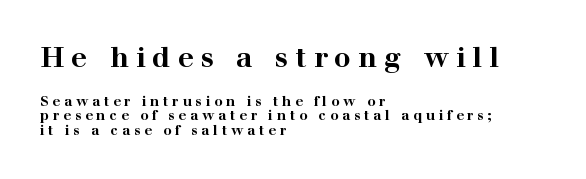
Q: Is the text bold? A: Yes.
Q: Is the text italic (slanted)? A: No, it is upright.
Q: Is the typeface a serif or a sans-serif typeface? A: Serif.
Q: Is the text underlined? A: No.
Q: How is the paragraph aligned? A: Left-aligned.
Q: Is the spacing between letters normal or unusually wide? A: Unusually wide.
Q: Is the spacing between lines tight, normal or loose? A: Tight.
Q: Which block of text is set in a larger size, the first (top) or the second (bottom)? A: The first (top) one.
Q: Width (condensed, normal, or wide)? A: Wide.
Q: Stroke contrast? A: High.
Q: x-height? A: Medium.
Q: Monospaced? A: No.
